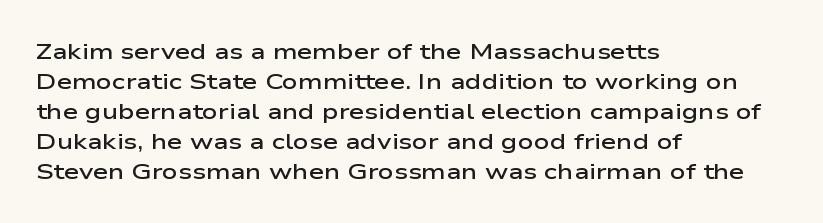
In terms of letterspacing, this is plain default setting. Underlining? Definitely not there. The rendering anchors every line to the left-hand side. Style check: upright.
